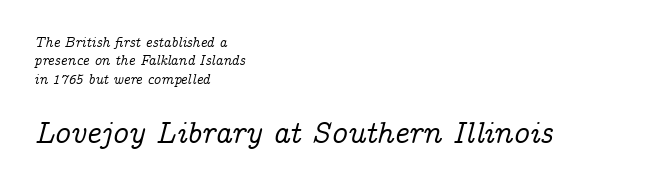
{"serif": "yes", "italic": "yes", "lean": "right", "slant_degrees": 14, "width": "normal", "stroke_contrast": "low", "x_height": "medium", "monospaced": "no", "underline": "no", "align": "left", "line_spacing": "normal", "line_spacing_ratio": 1.32, "letter_spacing": "normal", "letter_spacing_em": 0.0, "larger_block": "second", "size_ratio": 2.21, "glyph_px": 31}
